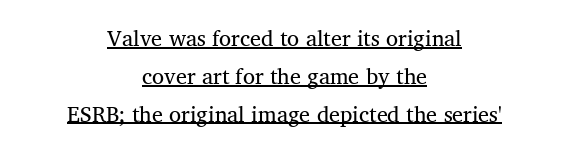
Q: Is the text bold? A: No.
Q: Is the text italic (slanted)? A: No, it is upright.
Q: Is the text underlined? A: Yes.
Q: How is the paragraph aligned? A: Centered.
Q: Is the spacing between letters normal or unusually wide? A: Normal.
